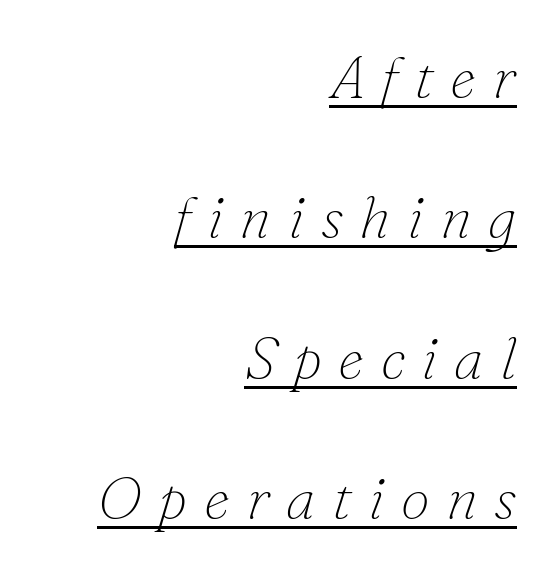
Q: Is the text bold? A: No.
Q: Is the text italic (slanted)? A: Yes, it leans right by about 16 degrees.
Q: Is the typeface a serif or a sans-serif typeface? A: Serif.
Q: Is the text underlined? A: Yes.
Q: How is the paragraph aligned? A: Right-aligned.
Q: Is the spacing between letters normal or unusually wide? A: Unusually wide.
Q: Is the spacing between lines tight, normal or loose? A: Loose.
Q: Width (condensed, normal, or wide)? A: Normal.
Q: Stroke contrast? A: Low.
Q: x-height? A: Small.
Q: Monospaced? A: No.
